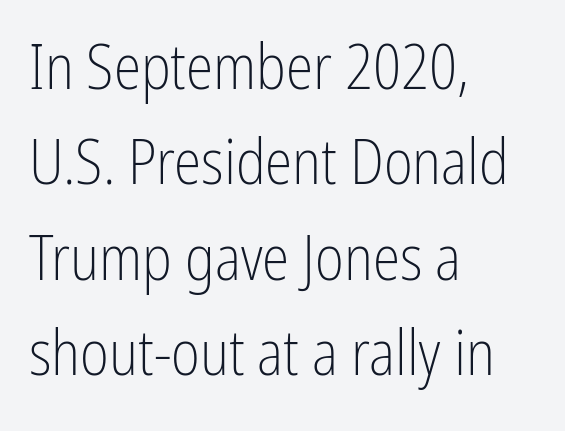
The image shows 62 px light, condensed sans-serif type, upright; set left-aligned, normal line spacing (1.54x), normal letter spacing, not underlined; low stroke contrast and a medium x-height.
